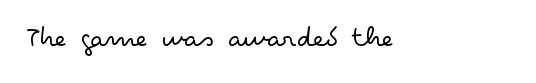
Q: Is the text bold? A: No.
Q: Is the text italic (slanted)? A: No, it is upright.
Q: Is the typeface a serif or a sans-serif typeface? A: Sans-serif.
Q: Is the text underlined? A: No.
Q: Is the spacing between letters normal or unusually wide? A: Normal.
Q: Width (condensed, normal, or wide)? A: Wide.
Q: Stroke contrast? A: Low.
Q: x-height? A: Small.
Q: Monospaced? A: No.
